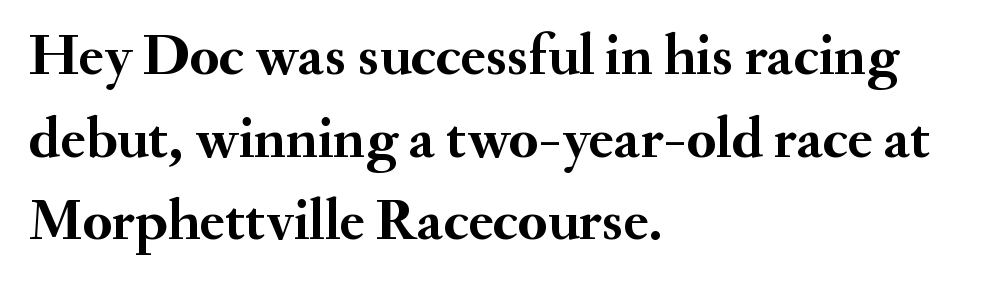
Q: Is the text bold? A: Yes.
Q: Is the text italic (slanted)? A: No, it is upright.
Q: Is the typeface a serif or a sans-serif typeface? A: Serif.
Q: Is the text underlined? A: No.
Q: How is the paragraph aligned? A: Left-aligned.
Q: Is the spacing between letters normal or unusually wide? A: Normal.
Q: Is the spacing between lines tight, normal or loose? A: Normal.
Q: Width (condensed, normal, or wide)? A: Normal.
Q: Stroke contrast? A: Medium.
Q: x-height? A: Small.
Q: Monospaced? A: No.
